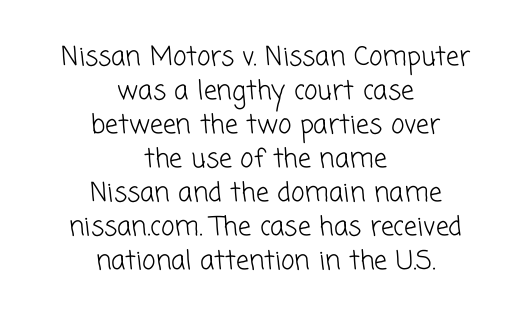
{"bold": "no", "underline": "no", "align": "center", "line_spacing": "normal", "line_spacing_ratio": 1.31, "letter_spacing": "normal", "letter_spacing_em": 0.0, "glyph_px": 26}
